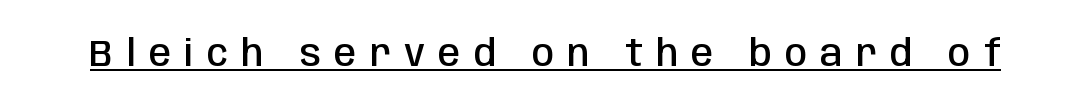
Unlike italic type, these characters show no tilt at all. Each letter's strokes conclude bluntly, with no projecting serifs. The face used here is proportionally spaced, like ordinary book or web type. The letters are semibold — heavier than regular but short of a full bold. Loose tracking; the words dissolve into strings of separated letters. Underline: present.
